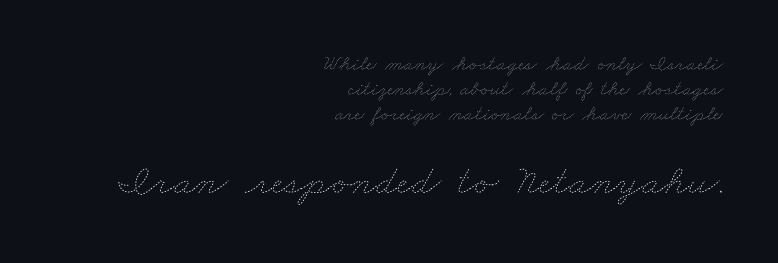
A typesetter would call this proportional, since set widths differ per character. Heaviness? Minimal to ordinary, like unemphasized prose. A student would call this right alignment; a typographer would say flush right, rag left. Standard letterfit; no display-style spreading of the glyphs. Note: smaller setting up top, larger setting below. Check the space under the baseline: it is left empty.
